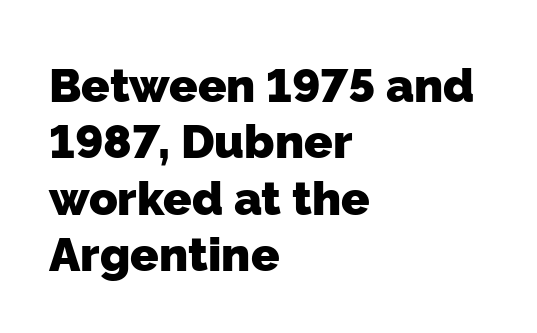
The image shows 47 px heavy sans-serif type; set left-aligned, line spacing 1.2x, normal letter spacing, not underlined; low stroke contrast and a medium x-height.
